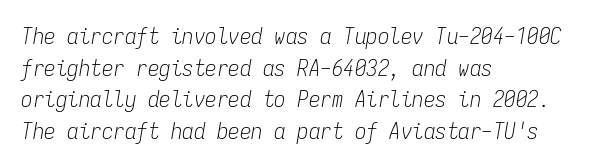
Honestly, there is no underline to notice here at all. A classic flush-left, rag-right setting is used for this passage. Observe the ordinary spacing: letters are neighbours, not strangers. The passage shown leans; its letterforms are oblique.
